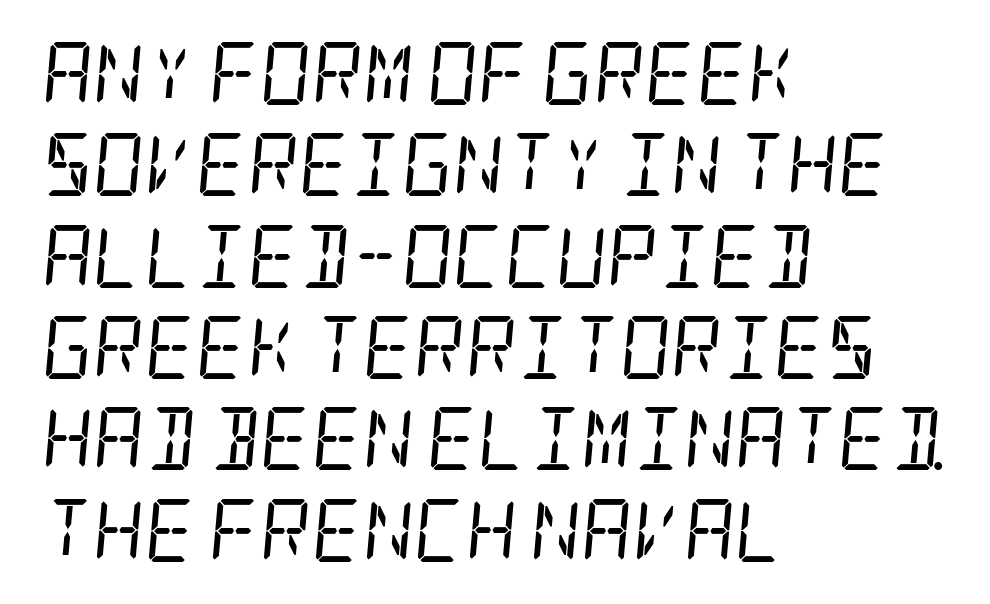
The image shows 63 px regular-weight, condensed serif type, italic (leaning right); set left-aligned, normal line spacing (1.45x), normal letter spacing, not underlined; low stroke contrast and a large x-height.
